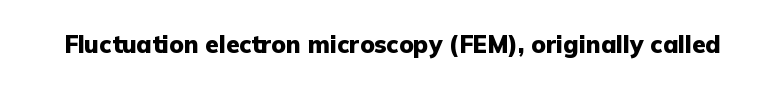
Q: Is the text bold? A: Yes.
Q: Is the text italic (slanted)? A: No, it is upright.
Q: Is the text underlined? A: No.
Q: Is the spacing between letters normal or unusually wide? A: Normal.
